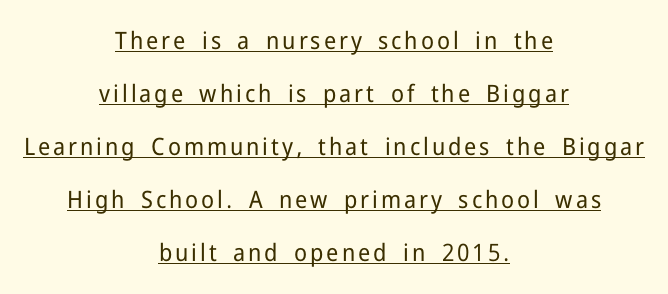
The face used here appears with an underline applied. A typesetter would mark this as roman, not italic. The cut favours lightness, reaching ordinary text weight at its darkest. This sample is center-justified, so both line endings float freely. You could fit nearly another row in the gap between these rows.
